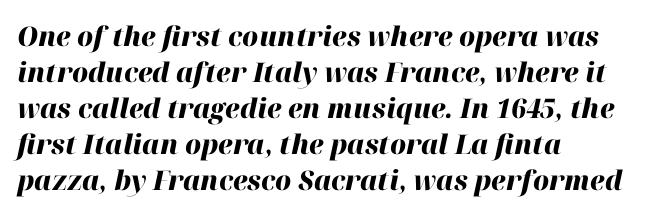
The image shows 27 px bold type, italic (leaning right); set left-aligned, normal line spacing (1.33x), normal letter spacing, not underlined.
